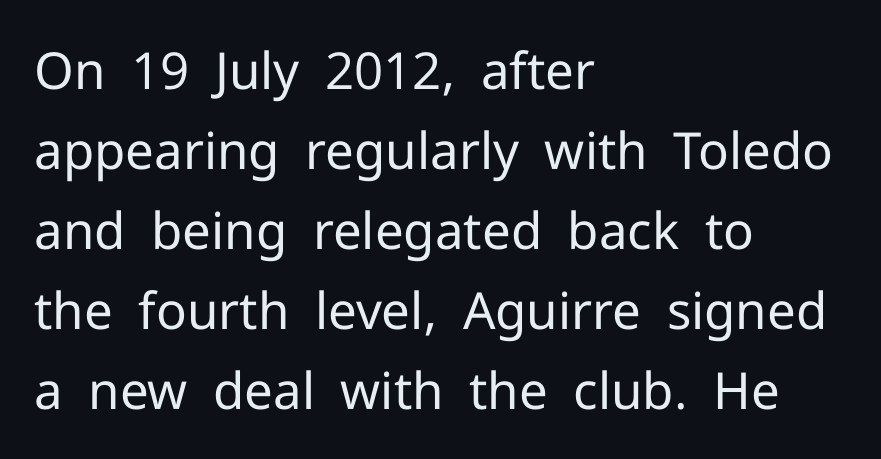
The image shows 51 px regular-weight sans-serif type, upright; set left-aligned, normal line spacing (1.57x), normal letter spacing, not underlined; low stroke contrast and a medium x-height.
